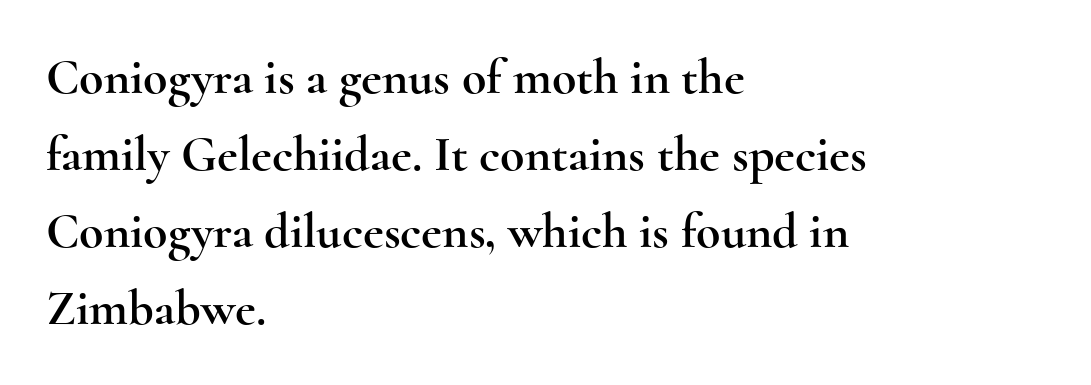
{"serif": "yes", "italic": "no", "width": "wide", "x_height": "small", "monospaced": "no", "underline": "no", "align": "left", "line_spacing": "normal", "line_spacing_ratio": 1.54, "letter_spacing": "normal", "letter_spacing_em": 0.0, "glyph_px": 50}
